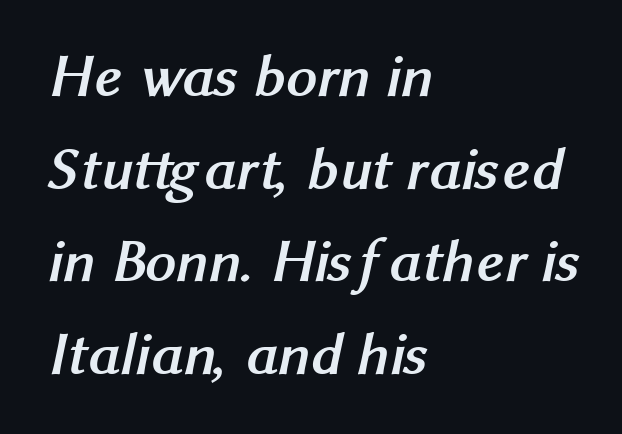
No feet cap the strokes, marking this as sans-serif type. The string is rendered with underlining switched off. Students, observe: this is what conventionally led text looks like. Nothing unusual about the tracking: characters are spaced as the font intends. In CSS terms this would be text-align: left.
